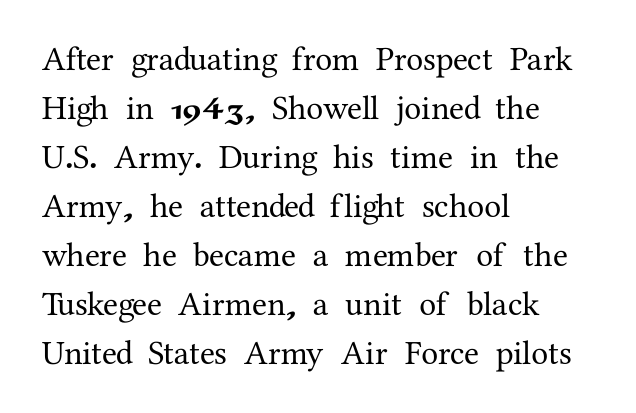
Q: Is the text italic (slanted)? A: No, it is upright.
Q: Is the typeface a serif or a sans-serif typeface? A: Serif.
Q: Is the text underlined? A: No.
Q: How is the paragraph aligned? A: Left-aligned.
Q: Is the spacing between letters normal or unusually wide? A: Normal.
Q: Is the spacing between lines tight, normal or loose? A: Normal.
Q: Width (condensed, normal, or wide)? A: Normal.
Q: Stroke contrast? A: Medium.
Q: x-height? A: Medium.
Q: Monospaced? A: No.
